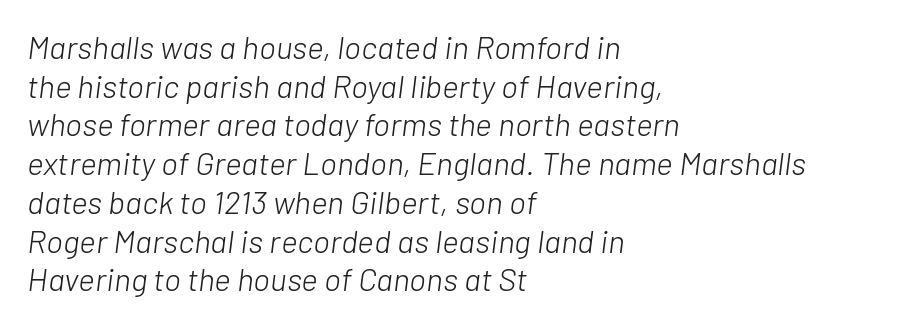
The image shows 32 px light type, italic (leaning right); set left-aligned, line spacing 1.21x, normal letter spacing, not underlined; low stroke contrast and a medium x-height.
